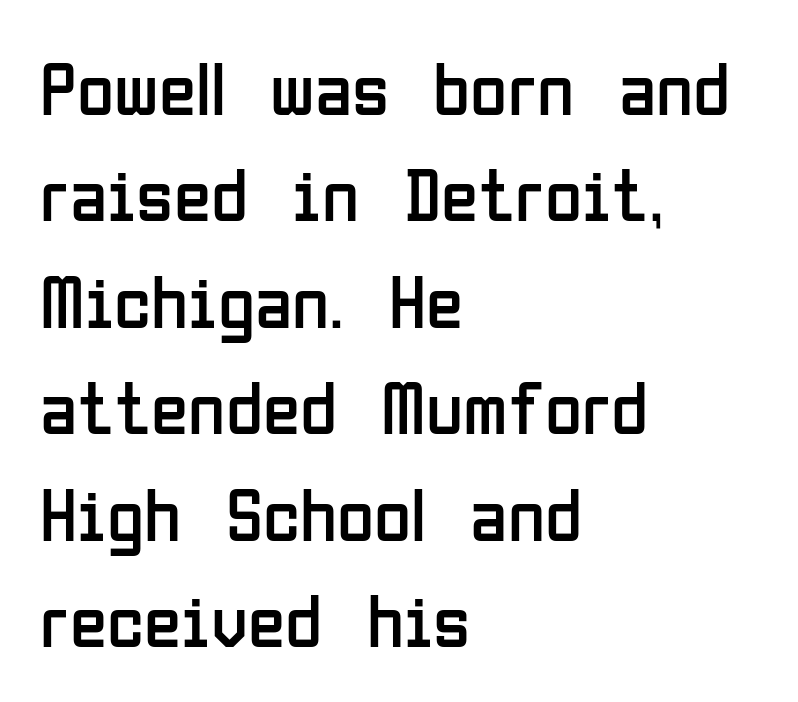
The image shows 76 px regular-weight, condensed sans-serif type, upright; set left-aligned, normal line spacing (1.4x), normal letter spacing, not underlined; low stroke contrast and a medium x-height.
